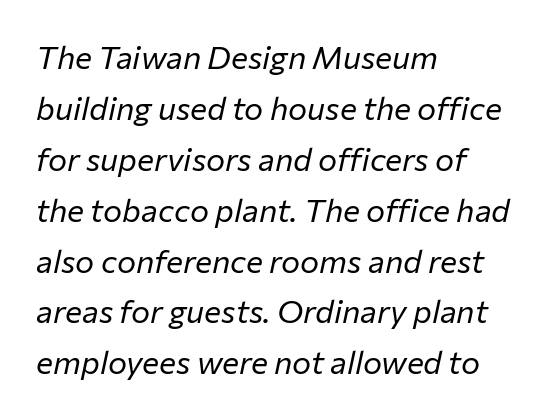
Beneath every word, the page is bare. Reading down the block, your eye returns to a fixed left position each line. Interline gaps are of average width in this sample. The gaps between neighbouring characters are ordinary and unremarkable.
